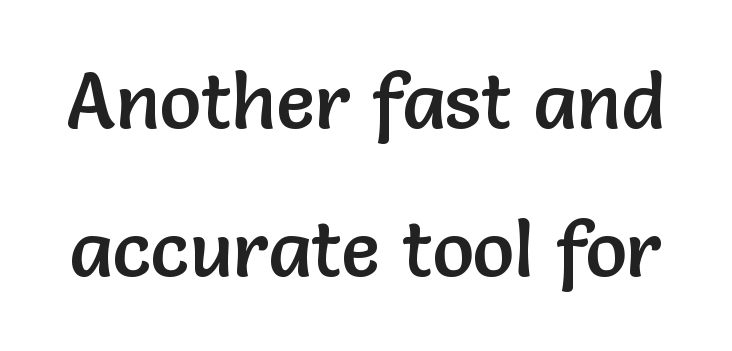
The image shows 78 px sans-serif type, upright; set loose line spacing (1.9x), normal letter spacing, not underlined; low stroke contrast and a medium x-height.
